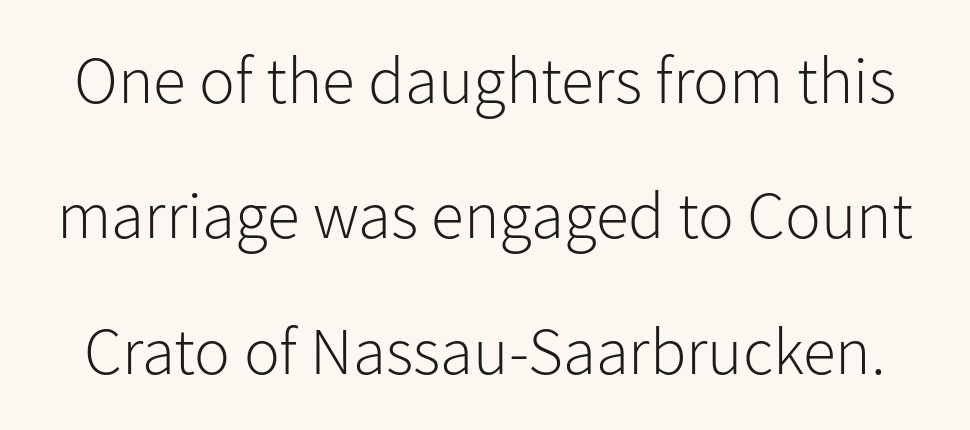
{"serif": "no", "italic": "no", "bold": "no", "weight": "light", "width": "normal", "stroke_contrast": "low", "x_height": "medium", "monospaced": "no", "underline": "no", "line_spacing": "loose", "line_spacing_ratio": 2.02, "letter_spacing": "normal", "letter_spacing_em": 0.0, "glyph_px": 67}
